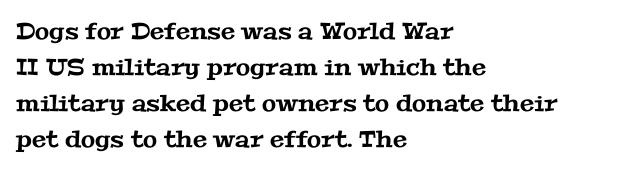
Q: Is the text underlined? A: No.
Q: How is the paragraph aligned? A: Left-aligned.
Q: Is the spacing between letters normal or unusually wide? A: Normal.
Q: Is the spacing between lines tight, normal or loose? A: Normal.
